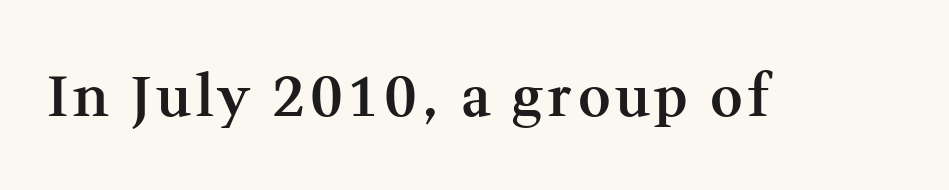
Its strokes are somewhat broadened, the hallmark of semibold type. These lines were composed using upright roman letters. Underline: absent. A typesetter would call this proportional, since set widths differ per character. You can tell from the footed stems that serif type was used.
